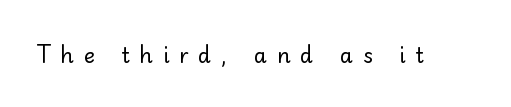
{"italic": "no", "bold": "no", "underline": "no", "letter_spacing": "wide", "letter_spacing_em": 0.47, "glyph_px": 21}
